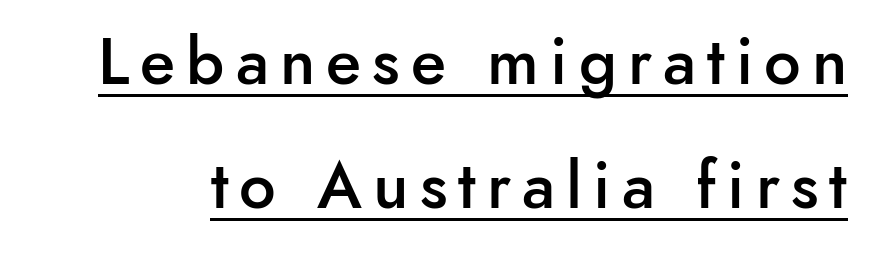
{"serif": "no", "italic": "no", "bold": "semi", "weight": "semibold", "width": "normal", "stroke_contrast": "low", "x_height": "small", "monospaced": "no", "underline": "yes", "line_spacing": "loose", "line_spacing_ratio": 1.91, "glyph_px": 65}
